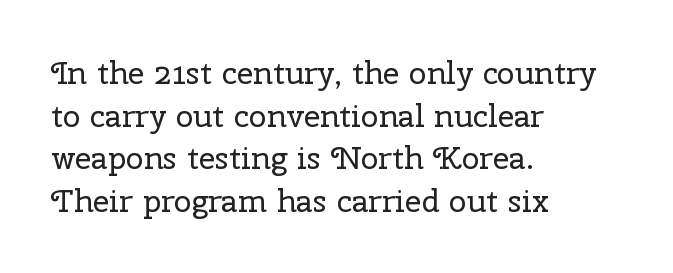
{"serif": "yes", "italic": "no", "bold": "no", "weight": "regular", "width": "normal", "stroke_contrast": "low", "x_height": "medium", "monospaced": "no", "underline": "no", "align": "left", "line_spacing": "normal", "line_spacing_ratio": 1.33, "letter_spacing": "normal", "letter_spacing_em": 0.0, "glyph_px": 32}
